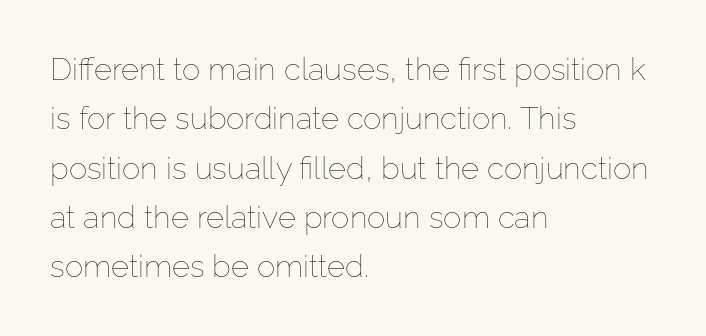
The image shows 31 px thin type, upright; set left-aligned, normal line spacing (1.59x), normal letter spacing, not underlined; low stroke contrast and a medium x-height.
